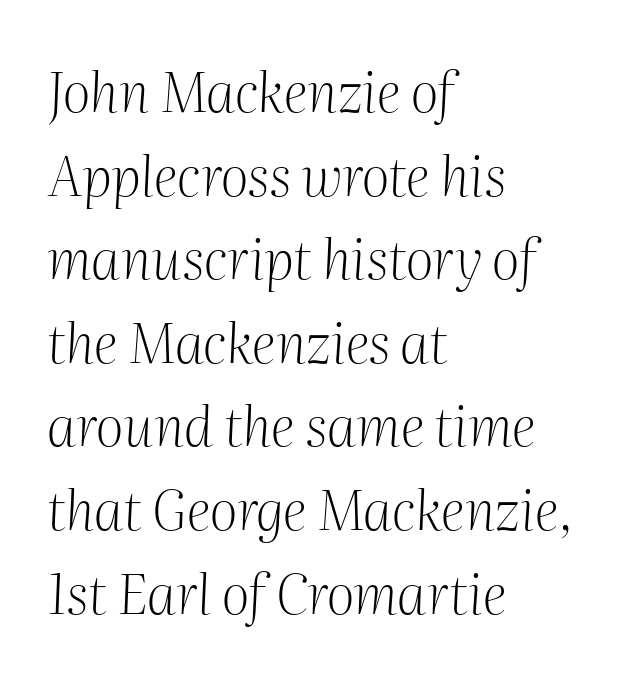
{"serif": "yes", "italic": "yes", "lean": "right", "slant_degrees": 2, "bold": "no", "weight": "light", "width": "normal", "stroke_contrast": "medium", "x_height": "medium", "monospaced": "no", "underline": "no", "align": "left", "line_spacing": "normal", "line_spacing_ratio": 1.52, "letter_spacing": "normal", "letter_spacing_em": 0.0, "glyph_px": 55}
